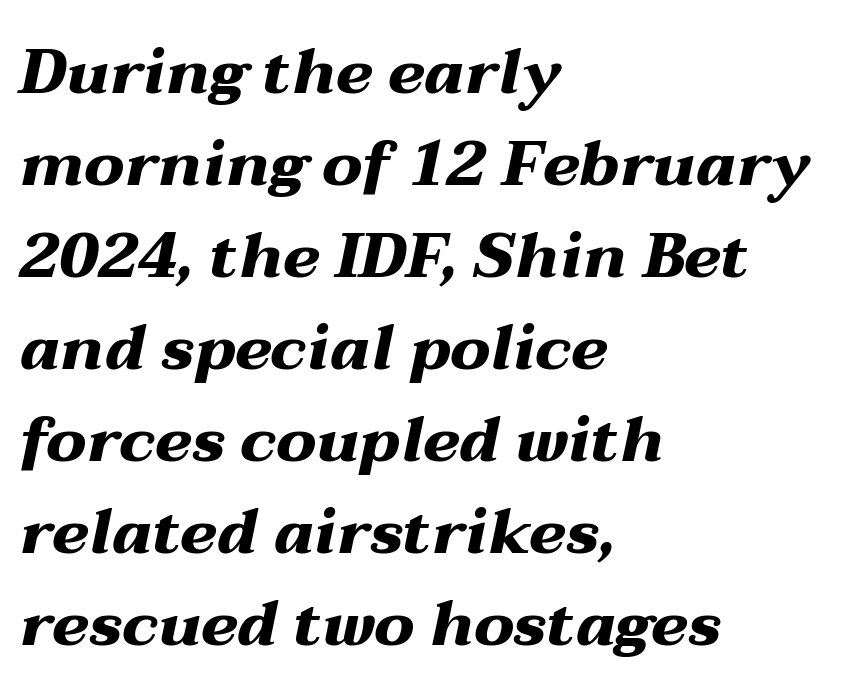
Q: Is the text bold? A: Yes.
Q: Is the text italic (slanted)? A: Yes, it leans right by about 12 degrees.
Q: Is the text underlined? A: No.
Q: How is the paragraph aligned? A: Left-aligned.
Q: Is the spacing between letters normal or unusually wide? A: Normal.
Q: Is the spacing between lines tight, normal or loose? A: Normal.
Q: Width (condensed, normal, or wide)? A: Wide.
Q: Stroke contrast? A: Medium.
Q: x-height? A: Medium.
Q: Monospaced? A: No.
